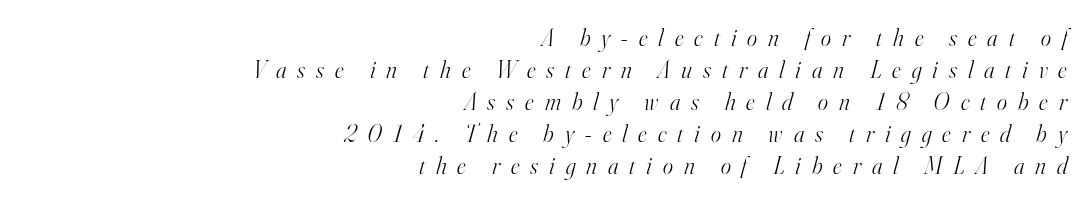
How are the letters spaced? Widely, with obvious added tracking. The lines are quadded right. Plain, unruled lines of type. Reading down the column, the eye jumps a familiar distance to each next line. Weight: regular or lighter. The text carries the slant typical of an italic or oblique font.
